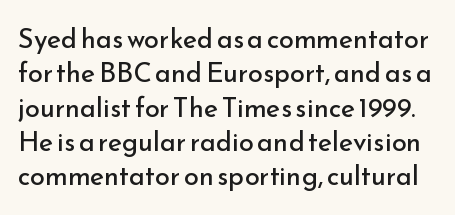
The letters stand straight up with perfectly vertical stems. Inter-character spacing is left at the font's built-in metrics. A normal amount of white space separates one row of letters from the next. Descender tails drop into unmarked territory. The letters look calm and open, with moderate or lighter stems.
